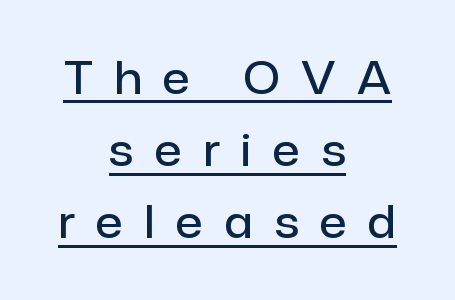
Honestly, the letter spacing is so wide it's the main thing you notice. Every stem runs plumb, perpendicular to the baseline. The passage is arranged like a title page — every line centered. Summary of weight: moderately heavy, a semibold.
